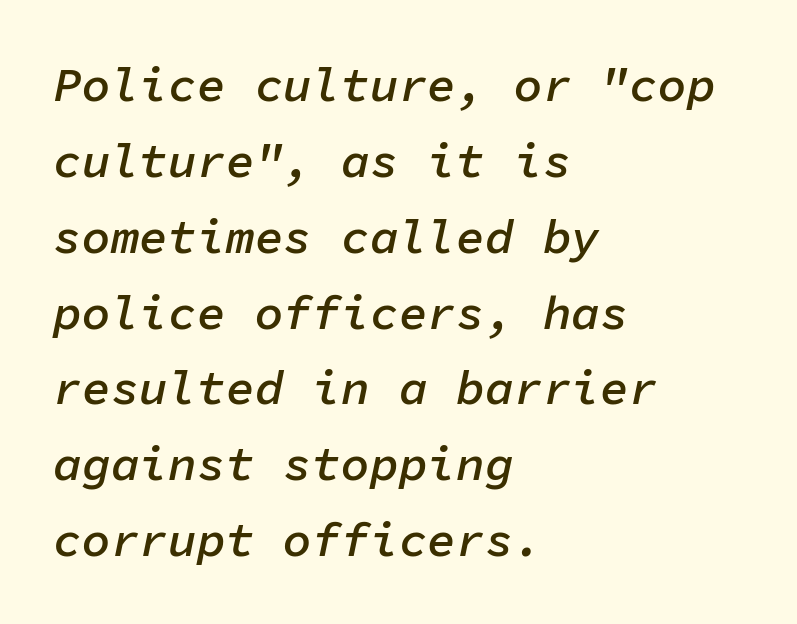
{"italic": "yes", "lean": "right", "slant_degrees": 11, "bold": "semi", "weight": "semibold", "width": "normal", "stroke_contrast": "low", "x_height": "medium", "monospaced": "yes", "underline": "no", "align": "left", "line_spacing": "normal", "line_spacing_ratio": 1.58, "letter_spacing": "normal", "letter_spacing_em": 0.0, "glyph_px": 48}
